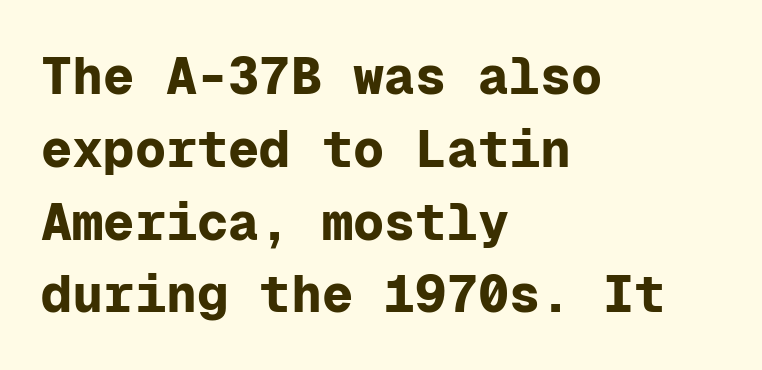
You can tell it's not italic because the verticals are truly vertical. Plain, unruled lines of type. Short and long lines alike share a common starting point at left. The line texture is even and compact thanks to regular tracking.
